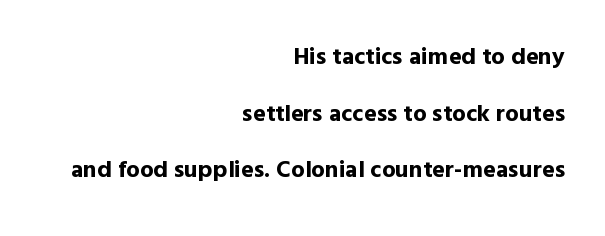
The image shows 24 px bold type, upright; set right-aligned, loose line spacing (2.36x), normal letter spacing, not underlined.
